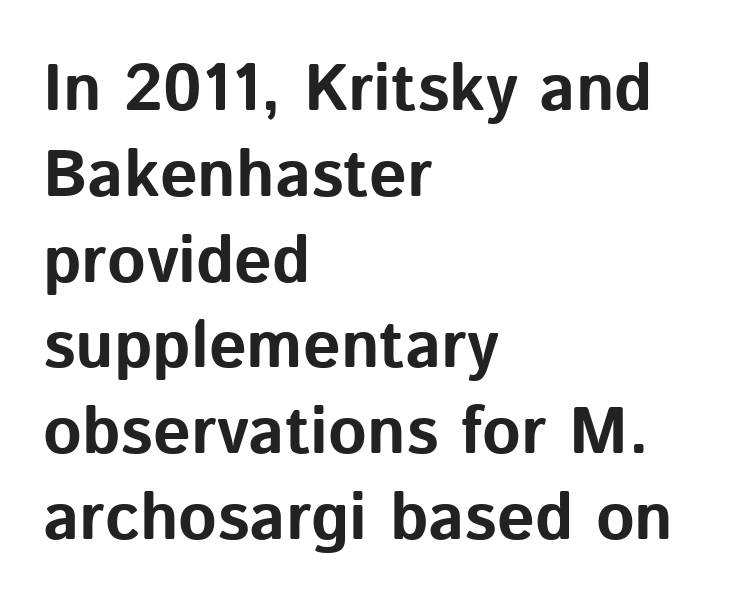
Look at the stroke-to-counter ratio: heavy, a bold. Casual observation: everything's shoved over to the left. Underlining? Definitely not there. This sample has the flowing, uneven cadence of proportional lettering. The rows are spaced the way most documents space them. Look at the tracking — it's just the regular setting, nothing added.
